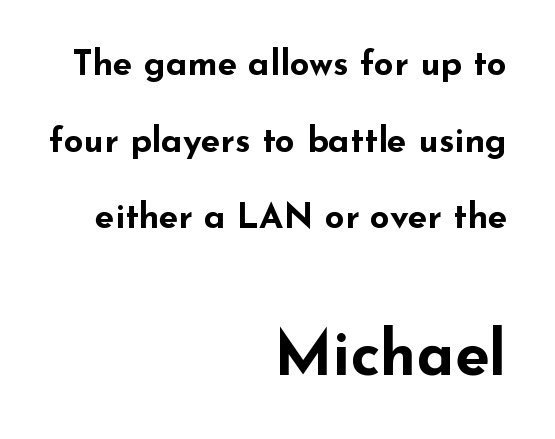
The image shows 62 px bold, wide sans-serif type, upright; set right-aligned, loose line spacing (2.19x), normal letter spacing, not underlined; the second (bottom) block is 1.77x larger; low stroke contrast and a small x-height.
